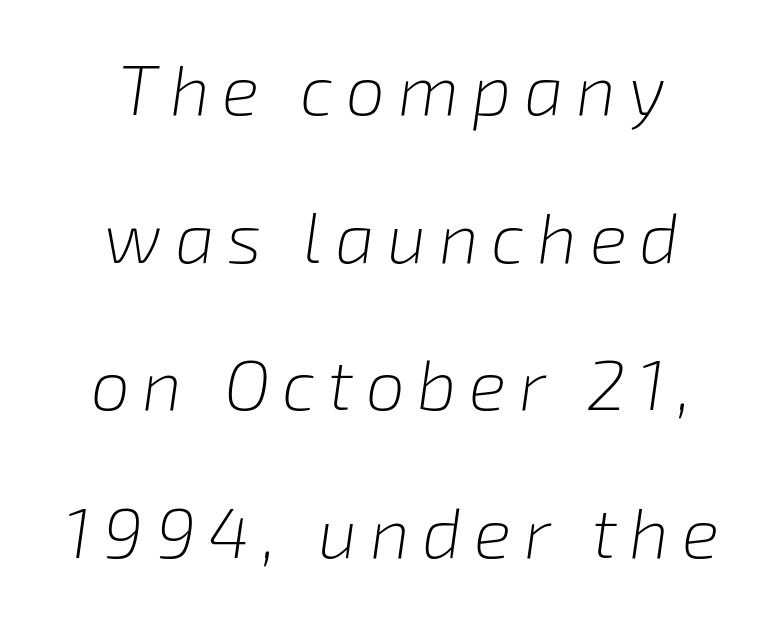
The image shows 70 px light type, italic (leaning right); set centered, loose line spacing (2.11x), not underlined; low stroke contrast and a medium x-height.
